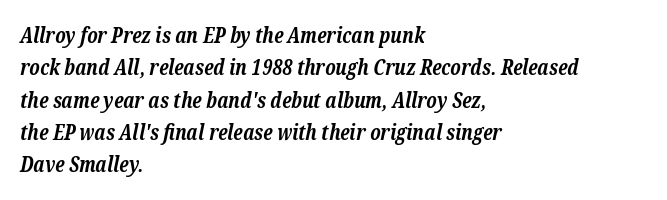
Designer's note — italics engaged. Each line starts at the same left margin while the right side varies. The space directly below the letters is spotless. The passage shown has conventional tracking throughout. Reading down the column, the eye jumps a familiar distance to each next line. The passage shown is emphatically bold.
